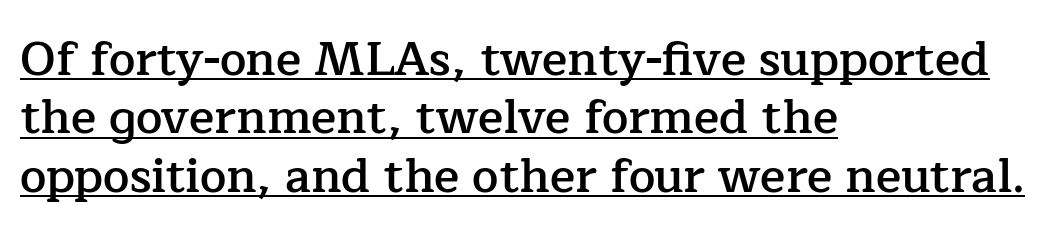
As a designer I'd log this as weight 600, semibold. What kind of face is this? One with serifs. The letterforms sit shoulder to shoulder at normal distance. The letters stand upright; this is a roman face.
